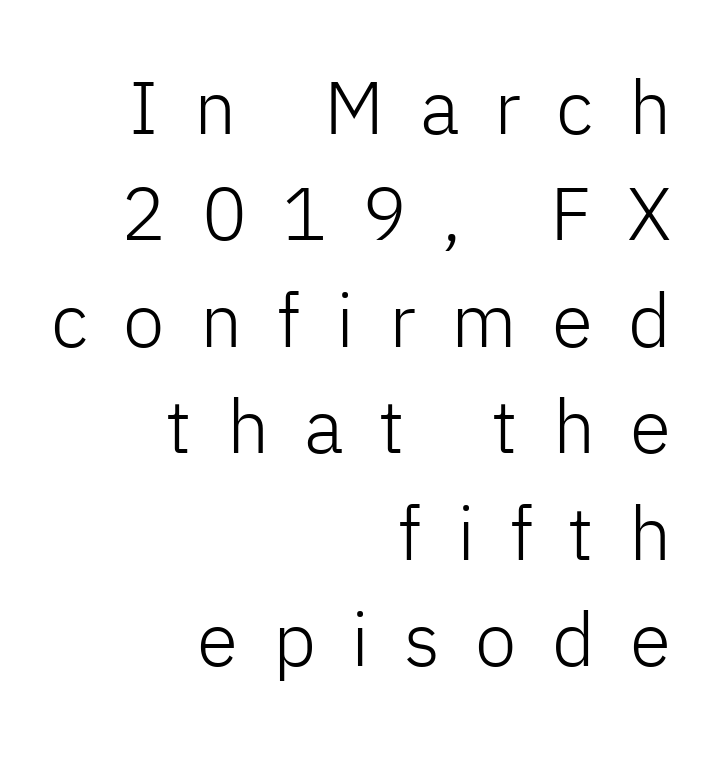
Display-style spreading of the glyphs; the letterfit is very open. The letters advance in unequal steps, a hallmark of proportional type. No extra ink here — the face is not bold. No italicization has been applied; the sample stays upright. What's the leading like? Ordinary, nothing unusual.
